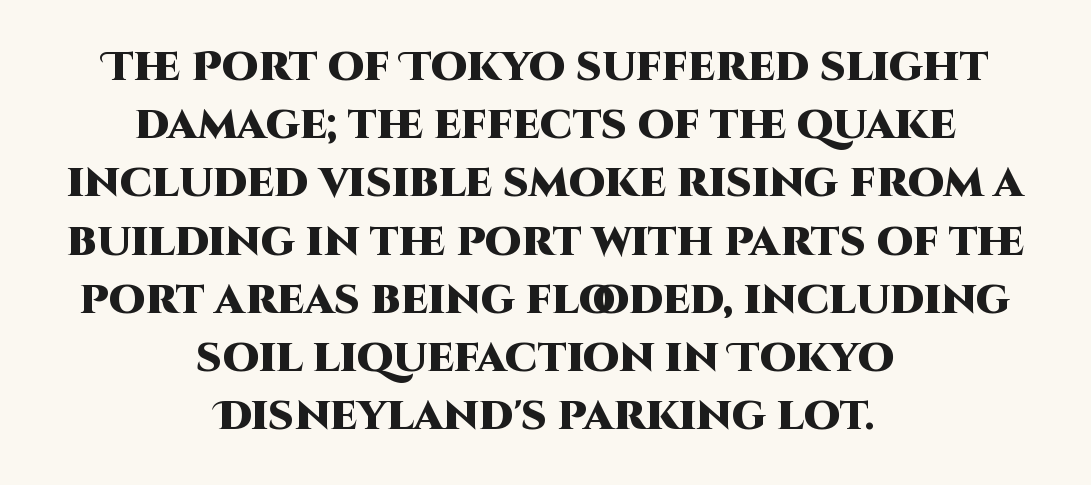
{"serif": "no", "italic": "no", "bold": "yes", "weight": "heavy", "width": "normal", "stroke_contrast": "high", "x_height": "large", "monospaced": "no", "underline": "no", "align": "center", "line_spacing": "normal", "line_spacing_ratio": 1.42, "letter_spacing": "normal", "letter_spacing_em": 0.0, "glyph_px": 41}
